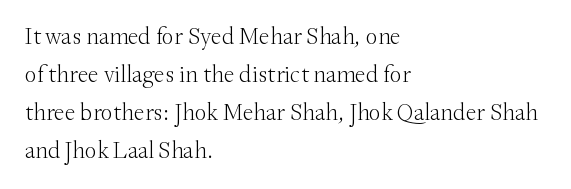
The image shows 24 px text type, upright; set left-aligned, normal line spacing (1.58x), normal letter spacing, not underlined.
